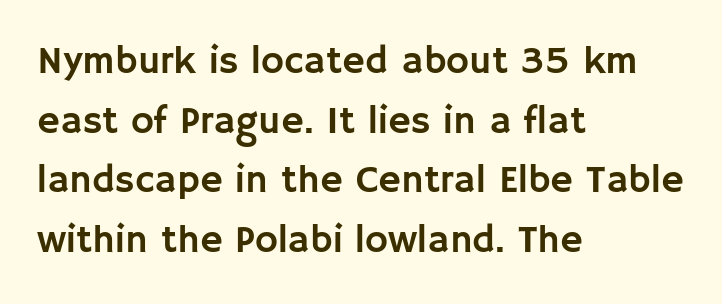
{"serif": "no", "italic": "no", "width": "normal", "stroke_contrast": "low", "x_height": "large", "monospaced": "no", "underline": "no", "align": "left", "line_spacing": "normal", "line_spacing_ratio": 1.53, "letter_spacing": "normal", "letter_spacing_em": 0.0, "glyph_px": 39}
